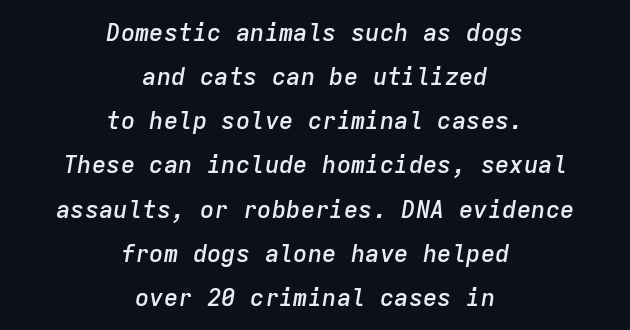
{"italic": "yes", "lean": "right", "slant_degrees": 9, "bold": "semi", "underline": "no", "align": "center", "line_spacing_ratio": 1.84, "letter_spacing": "normal", "letter_spacing_em": 0.0, "glyph_px": 24}
